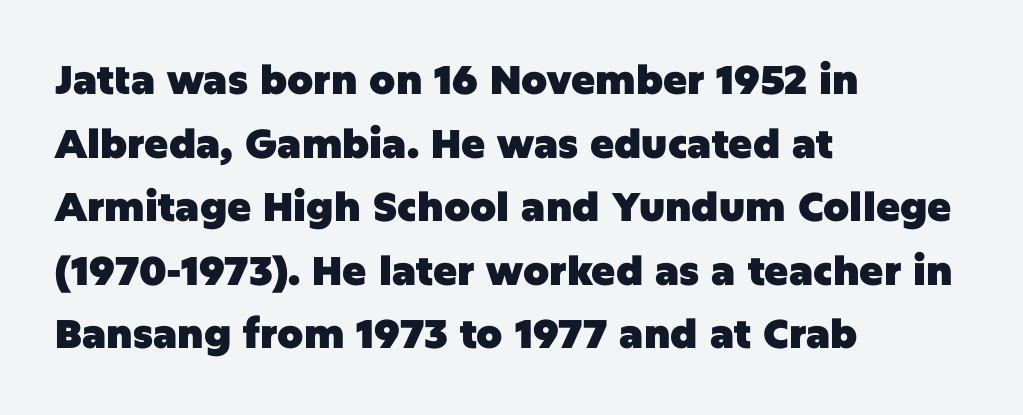
The glyphs in this specimen are sans serif. Emphasis by weight is at full strength: bold. The face used here is rendered with its standard letterfit. Leading matches the norm, producing a regular column. Looks like regular typesetting: each glyph gets only the width it needs. This rendering uses left alignment, leaving the right contour irregular.
